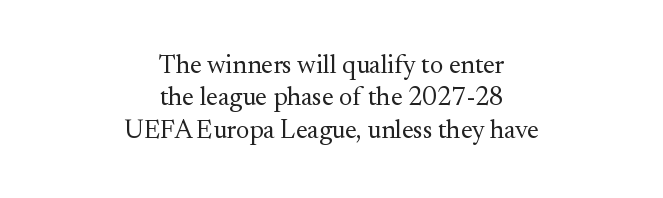
The image shows 26 px text type, upright; set centered, normal line spacing (1.25x), normal letter spacing, not underlined.
